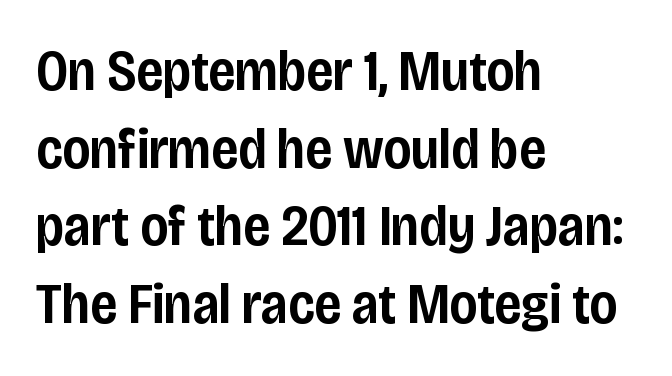
Q: Is the text bold? A: Semi-bold.
Q: Is the text italic (slanted)? A: No, it is upright.
Q: Is the typeface a serif or a sans-serif typeface? A: Sans-serif.
Q: Is the text underlined? A: No.
Q: How is the paragraph aligned? A: Left-aligned.
Q: Is the spacing between letters normal or unusually wide? A: Normal.
Q: Is the spacing between lines tight, normal or loose? A: Normal.
Q: Width (condensed, normal, or wide)? A: Condensed.
Q: Stroke contrast? A: Low.
Q: x-height? A: Large.
Q: Monospaced? A: No.
